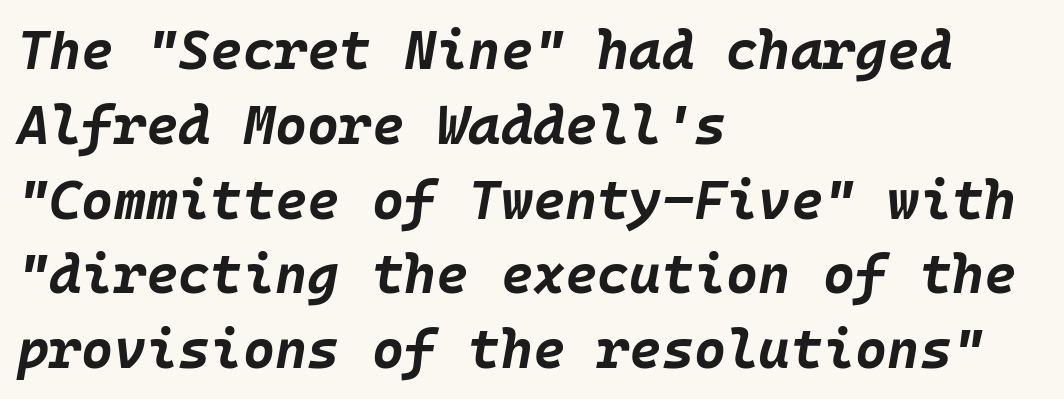
The paragraph has a hard left edge and a soft right edge. Emphasis-style slanted type is in use. Vertical spacing — default. Check the space under the baseline: it is left empty.
